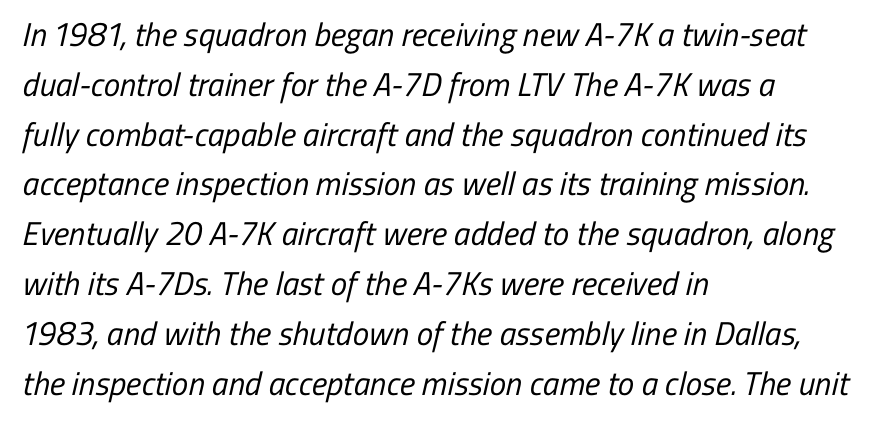
Q: Is the text bold? A: No.
Q: Is the typeface a serif or a sans-serif typeface? A: Sans-serif.
Q: Is the text underlined? A: No.
Q: How is the paragraph aligned? A: Left-aligned.
Q: Is the spacing between letters normal or unusually wide? A: Normal.
Q: Is the spacing between lines tight, normal or loose? A: Normal.
Q: Width (condensed, normal, or wide)? A: Condensed.
Q: Stroke contrast? A: Low.
Q: x-height? A: Medium.
Q: Monospaced? A: No.
